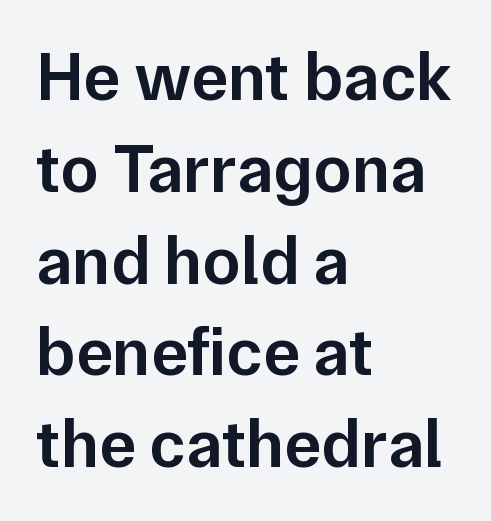
Caption: standard tracking, unaltered. This sample keeps an unexceptional amount of space between lines. Firm but not heavy-handed strokes: this text is semibold. Rule under the text: the space is simply empty.
